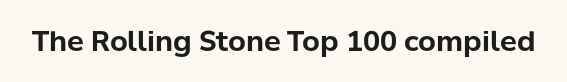
{"serif": "no", "italic": "no", "bold": "yes", "weight": "bold", "width": "normal", "stroke_contrast": "low", "x_height": "medium", "monospaced": "no", "underline": "no", "letter_spacing": "normal", "letter_spacing_em": 0.0, "glyph_px": 28}
